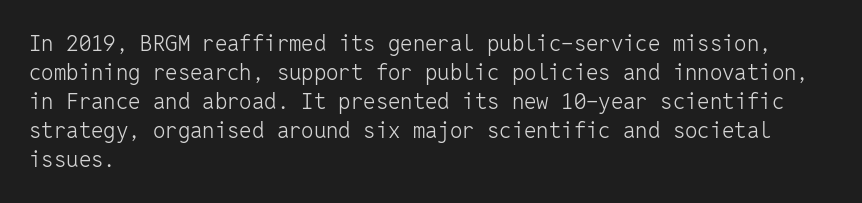
Tall strokes in this sample are plumb rather than angled. The passage shown has conventional tracking throughout. Every row of glyphs begins at an identical x-position on the left. A normal amount of white space separates one row of letters from the next. Type without underlining.
